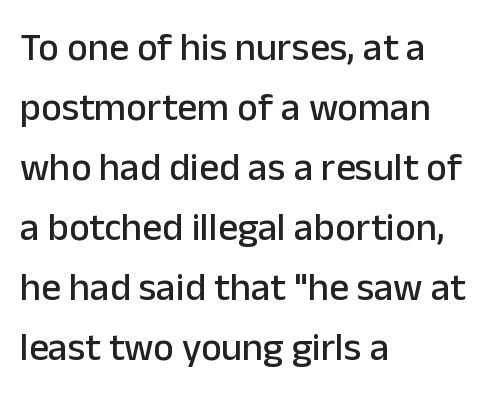
The image shows 39 px sans-serif type, upright; set left-aligned, normal line spacing (1.54x), normal letter spacing, not underlined; low stroke contrast and a medium x-height.
